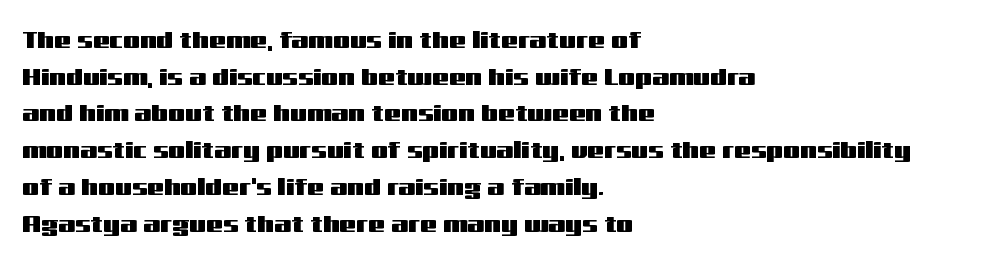
Q: Is the text italic (slanted)? A: No, it is upright.
Q: Is the text underlined? A: No.
Q: How is the paragraph aligned? A: Left-aligned.
Q: Is the spacing between letters normal or unusually wide? A: Normal.
Q: Is the spacing between lines tight, normal or loose? A: Normal.
